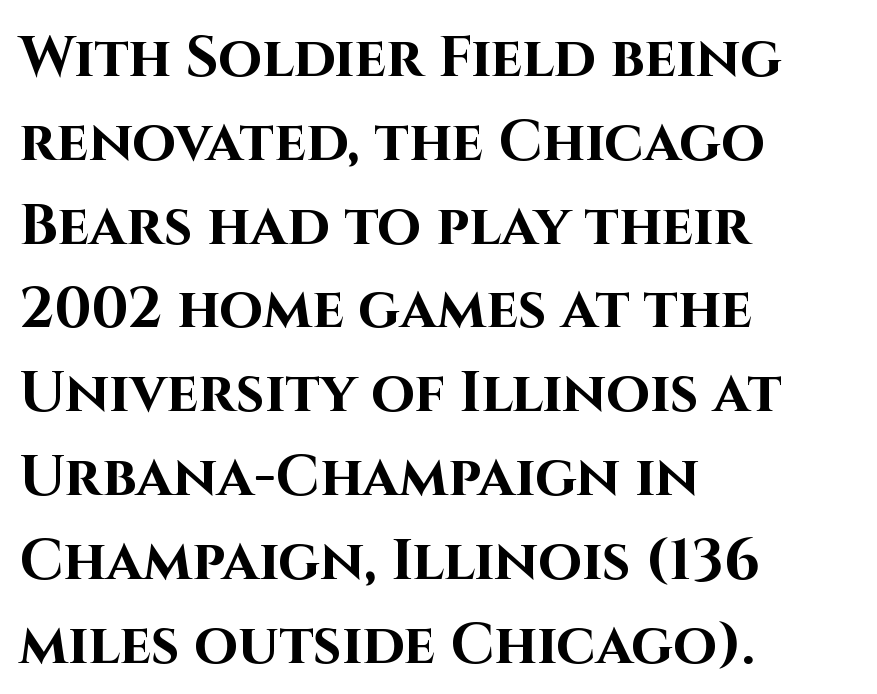
This rendering uses left alignment, leaving the right contour irregular. Vertical spacing — default. Letterform terminals end flat and unadorned throughout the passage. Descenders hang freely into open space. The horizontal fit of the characters is conventional and even. The rendering uses natural spacing where letterforms have individual widths.
